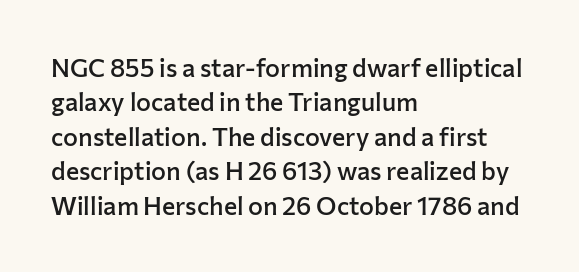
The image shows 25 px text type, upright; set left-aligned, normal line spacing (1.38x), normal letter spacing, not underlined.
